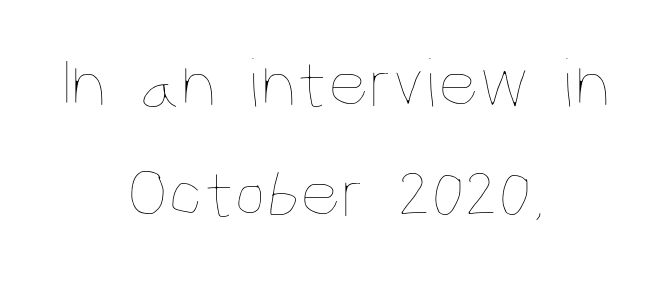
{"italic": "no", "bold": "no", "weight": "thin", "width": "condensed", "stroke_contrast": "low", "x_height": "large", "monospaced": "no", "underline": "no", "align": "center", "line_spacing": "normal", "line_spacing_ratio": 1.55, "letter_spacing": "normal", "letter_spacing_em": 0.0, "glyph_px": 71}
